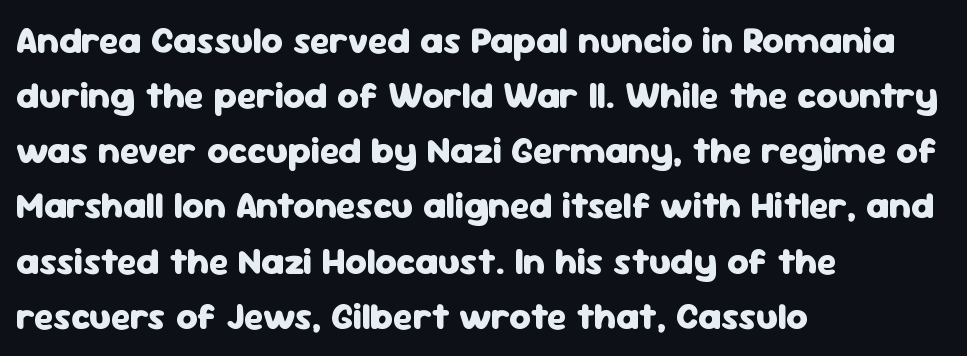
{"serif": "no", "italic": "no", "bold": "yes", "weight": "heavy", "width": "normal", "stroke_contrast": "low", "x_height": "medium", "monospaced": "no", "underline": "no", "align": "left", "line_spacing": "normal", "line_spacing_ratio": 1.49, "letter_spacing": "normal", "letter_spacing_em": 0.0, "glyph_px": 37}
